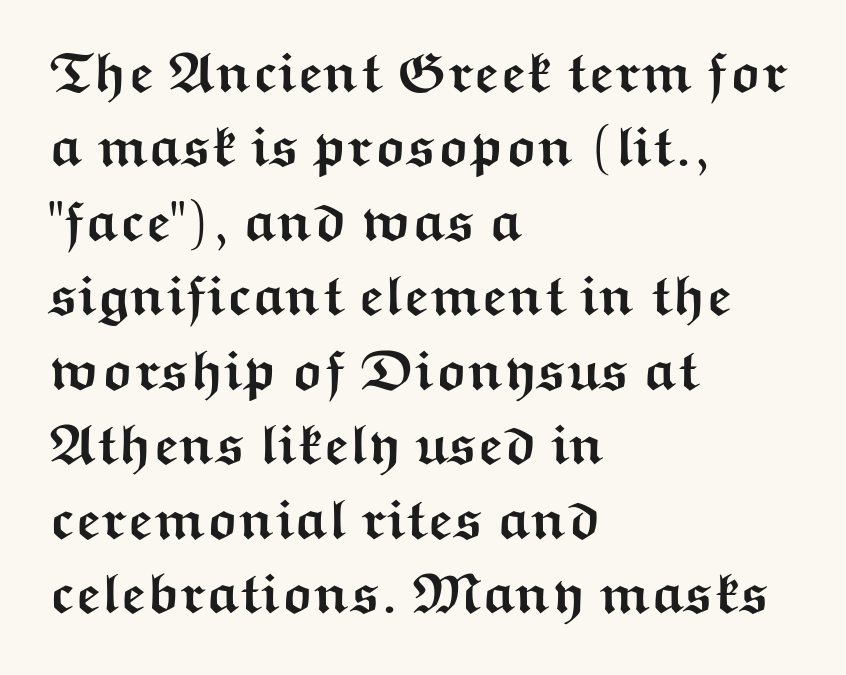
Q: Is the text bold? A: Yes.
Q: Is the text italic (slanted)? A: No, it is upright.
Q: Is the typeface a serif or a sans-serif typeface? A: Sans-serif.
Q: Is the text underlined? A: No.
Q: How is the paragraph aligned? A: Left-aligned.
Q: Is the spacing between letters normal or unusually wide? A: Normal.
Q: Is the spacing between lines tight, normal or loose? A: Normal.
Q: Width (condensed, normal, or wide)? A: Wide.
Q: Stroke contrast? A: Medium.
Q: x-height? A: Medium.
Q: Monospaced? A: No.
